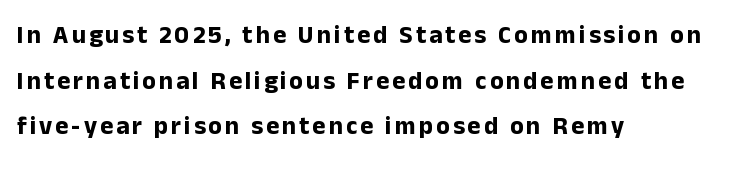
{"italic": "no", "bold": "yes", "underline": "no", "align": "left", "line_spacing_ratio": 1.83, "glyph_px": 25}
